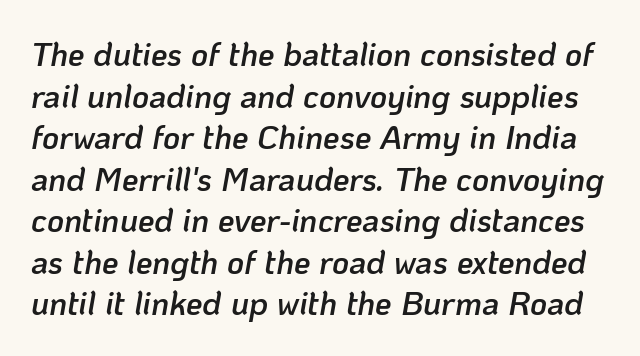
Each word holds together tightly as a unit, with standard inter-letter gaps. Reading down the column, the eye jumps a familiar distance to each next line. Emphasis-style slanted type is in use. The passage shown is typed in a proportional face where columns would drift. The words here are not underlined. Set as a demibold, roughly 600 on the weight scale.
